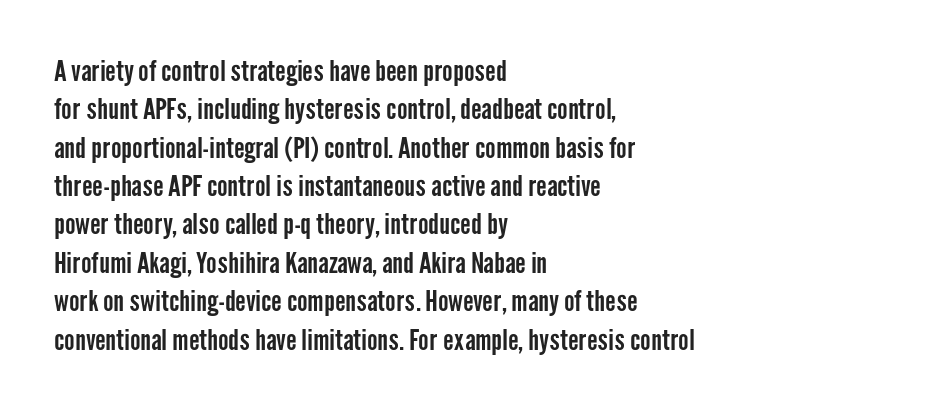
Q: Is the text italic (slanted)? A: No, it is upright.
Q: Is the typeface a serif or a sans-serif typeface? A: Sans-serif.
Q: Is the text underlined? A: No.
Q: How is the paragraph aligned? A: Left-aligned.
Q: Is the spacing between letters normal or unusually wide? A: Normal.
Q: Is the spacing between lines tight, normal or loose? A: Normal.
Q: Width (condensed, normal, or wide)? A: Condensed.
Q: Stroke contrast? A: Low.
Q: x-height? A: Medium.
Q: Monospaced? A: No.
